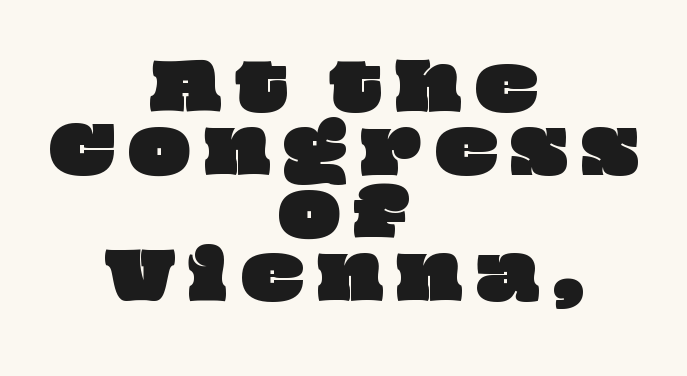
{"width": "wide", "stroke_contrast": "low", "x_height": "large", "monospaced": "no", "underline": "no", "align": "center", "line_spacing": "tight", "line_spacing_ratio": 0.97, "letter_spacing": "wide", "letter_spacing_em": 0.21, "glyph_px": 65}
